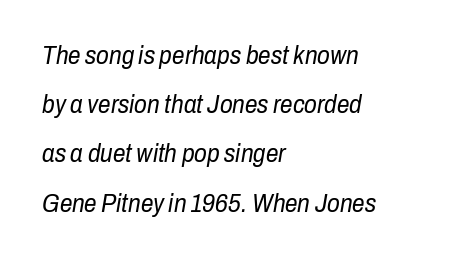
A student would call this left alignment; a typographer would say flush left, rag right. The rendering applies a slant to the glyphs. Descenders hang freely into open space. The passage shown is not bold in any degree. Leading is clearly above the norm, producing a sparse column. Is the letter spacing exaggerated? No — it looks like the ordinary default.
